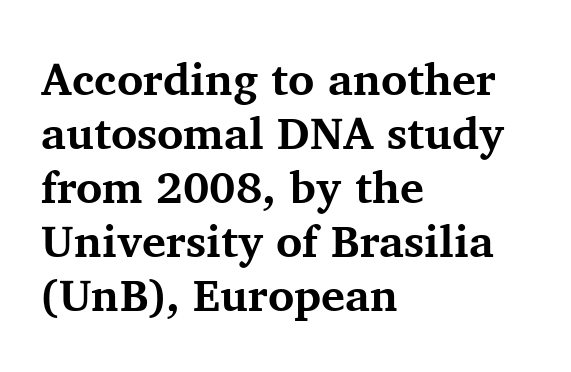
The image shows 45 px bold serif type, upright; set left-aligned, line spacing 1.2x, normal letter spacing, not underlined; medium stroke contrast and a medium x-height.
